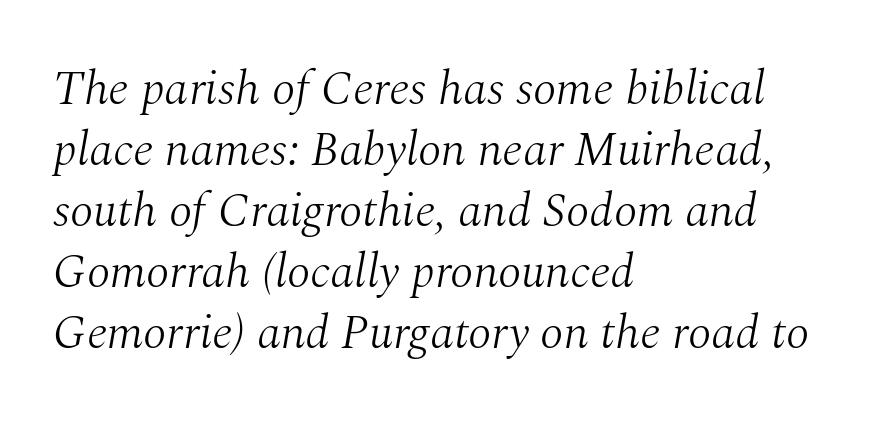
{"serif": "yes", "italic": "yes", "lean": "right", "slant_degrees": 10, "bold": "no", "weight": "light", "width": "normal", "stroke_contrast": "medium", "x_height": "medium", "monospaced": "no", "underline": "no", "align": "left", "line_spacing": "normal", "line_spacing_ratio": 1.27, "letter_spacing": "normal", "letter_spacing_em": 0.0, "glyph_px": 48}
